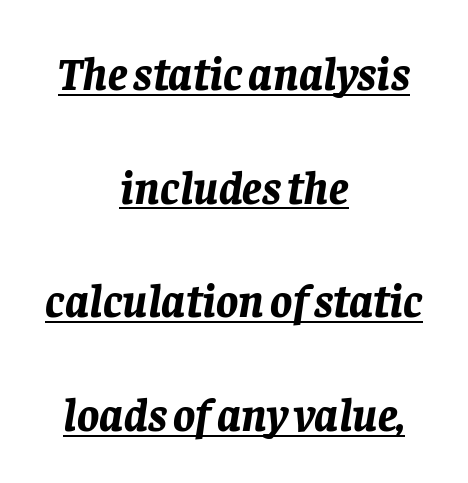
The image shows 46 px bold type, italic (leaning right); set centered, loose line spacing (2.47x), normal letter spacing, underlined; low stroke contrast and a large x-height.
